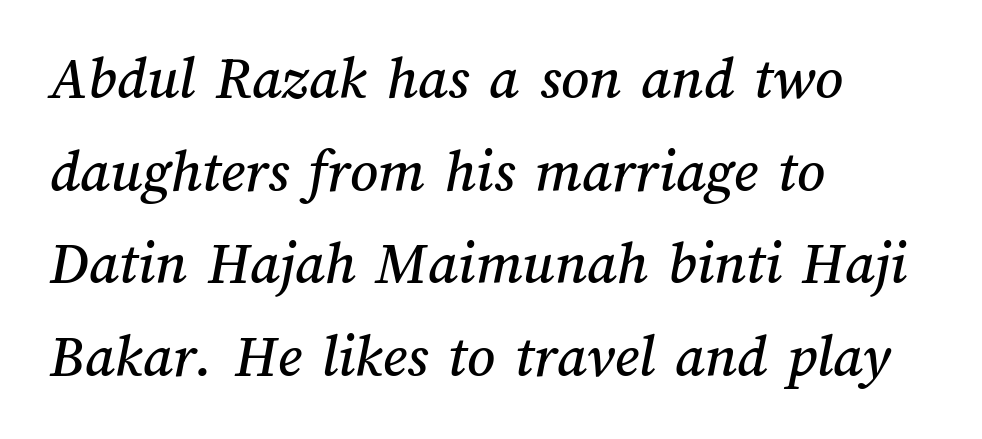
The image shows 61 px text type; set left-aligned, normal line spacing (1.52x), normal letter spacing, not underlined; medium stroke contrast and a medium x-height.
